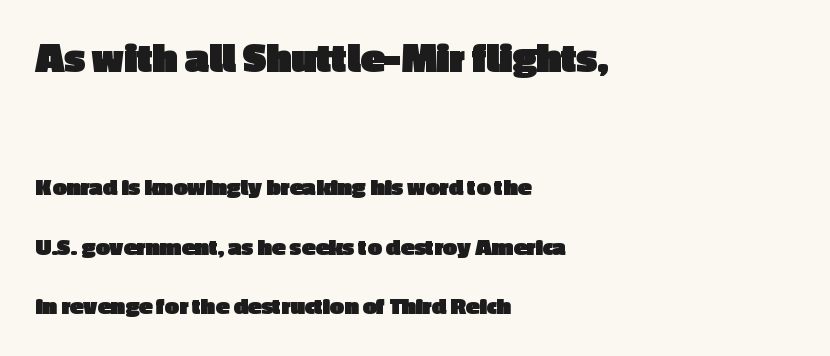
Size hierarchy here favors the leading block over the trailing one. The passage shown stacks its lines with a broad gap. Words float on clear page, feet unadorned. Words appear dense and cohesive because spacing is normal. The type sits square on the baseline with zero lean. The designer went with a sans here, leaving each stem footless.
